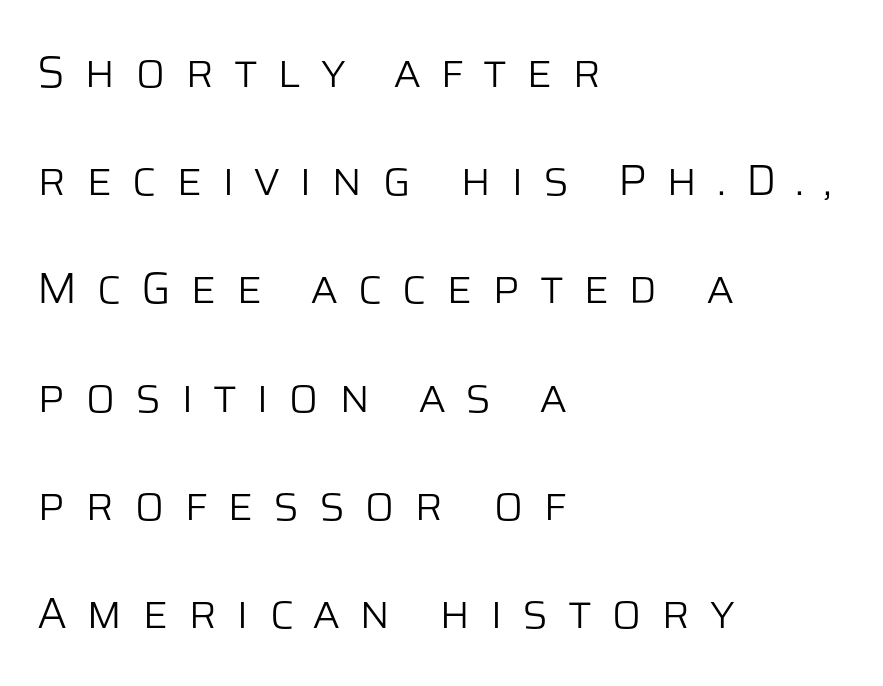
The passage shown is typeset with a sans-serif family. Is the stroke heavy? The answer is a plain regular-or-lighter. If you drew a line through each stem, it would be perfectly vertical. The text block is weighted toward the left margin, trailing off unevenly rightward. Letters rest on an invisible, unmarked baseline.
